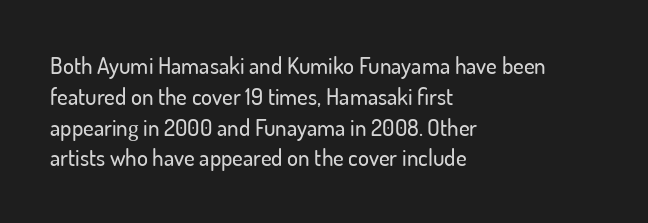
Q: Is the text italic (slanted)? A: No, it is upright.
Q: Is the text underlined? A: No.
Q: How is the paragraph aligned? A: Left-aligned.
Q: Is the spacing between letters normal or unusually wide? A: Normal.
Q: Is the spacing between lines tight, normal or loose? A: Normal.
